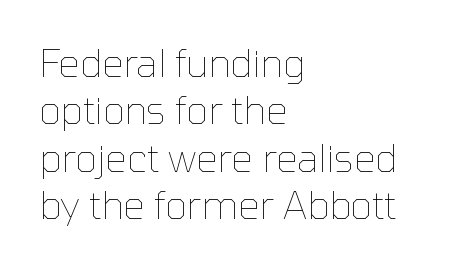
The image shows 38 px thin type, upright; set left-aligned, normal line spacing (1.25x), normal letter spacing, not underlined; low stroke contrast and a medium x-height.
